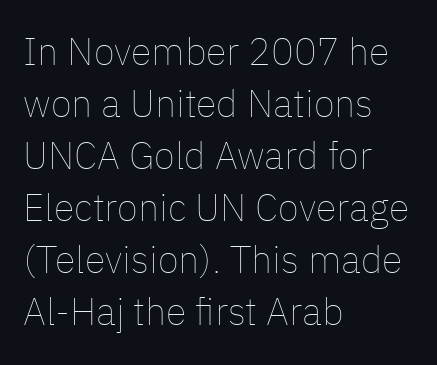
The image shows 38 px thin type, upright; set left-aligned, normal line spacing (1.37x), normal letter spacing, not underlined; low stroke contrast and a medium x-height.
